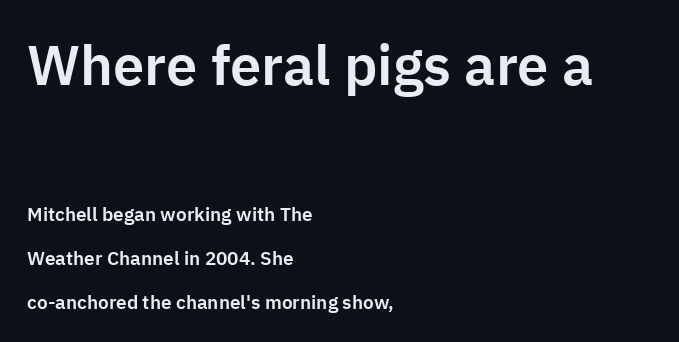
Clear beneath every line of the passage. The leading is generous, giving the passage an open texture. In terms of letterspacing, this is plain default setting. The typeface chosen for these lines omits serifs. The paragraph shown leans on its left margin.
